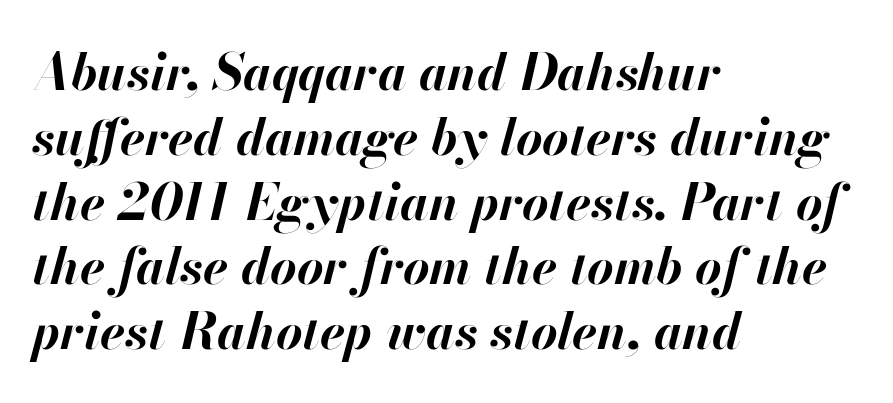
Q: Is the text bold? A: Yes.
Q: Is the text italic (slanted)? A: Yes, it leans right by about 13 degrees.
Q: Is the text underlined? A: No.
Q: How is the paragraph aligned? A: Left-aligned.
Q: Is the spacing between letters normal or unusually wide? A: Normal.
Q: Is the spacing between lines tight, normal or loose? A: Normal.
Q: Width (condensed, normal, or wide)? A: Normal.
Q: Stroke contrast? A: High.
Q: x-height? A: Small.
Q: Monospaced? A: No.
